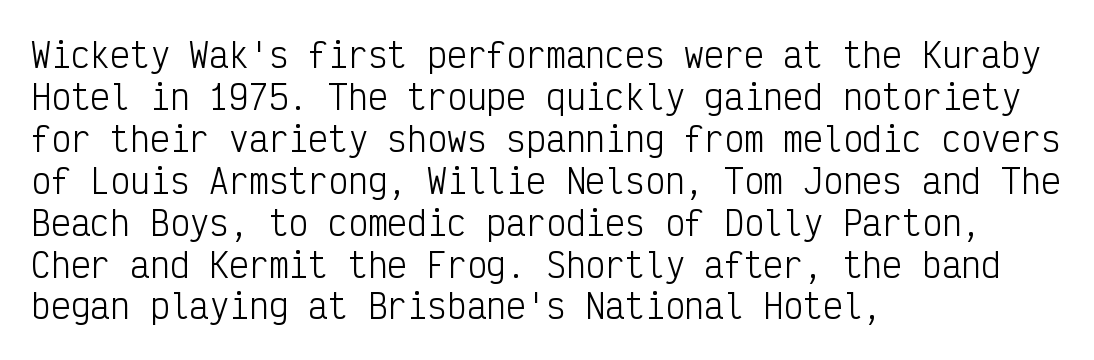
Q: Is the text bold? A: No.
Q: Is the text italic (slanted)? A: No, it is upright.
Q: Is the typeface a serif or a sans-serif typeface? A: Sans-serif.
Q: Is the text underlined? A: No.
Q: How is the paragraph aligned? A: Left-aligned.
Q: Is the spacing between letters normal or unusually wide? A: Normal.
Q: Is the spacing between lines tight, normal or loose? A: Normal.
Q: Width (condensed, normal, or wide)? A: Condensed.
Q: Stroke contrast? A: Low.
Q: x-height? A: Medium.
Q: Monospaced? A: Yes.
